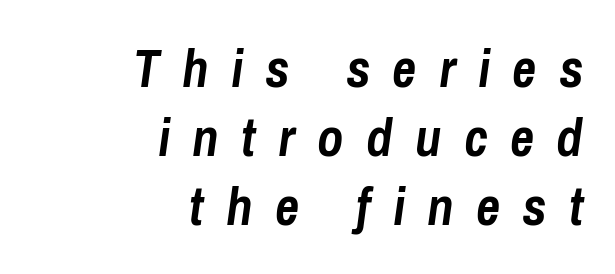
Regarding leading, the lines here are spaced in the standard way. Is the type slanted? Yes — the strokes lean at a clear angle. Check under the words: just untouched page. Visually the block forms a straight wall on the right and a jagged coastline on the left. A typesetter would call this proportional, since set widths differ per character.
